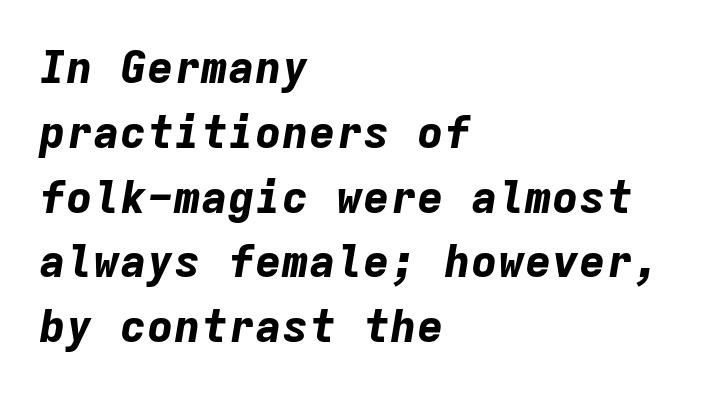
One-word summary of the alignment: left. As a designer I'd log this as weight 700, bold. Note the uniform advance width — an 'i' takes as much space as an 'm'. The tracking reads as untouched default to a designer's eye. Italic? Definitely — the glyphs are oblique.
